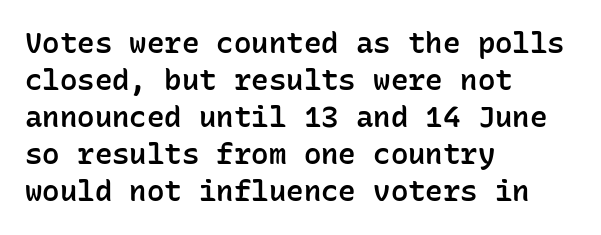
Q: Is the text bold? A: Semi-bold.
Q: Is the text italic (slanted)? A: No, it is upright.
Q: Is the typeface a serif or a sans-serif typeface? A: Sans-serif.
Q: Is the text underlined? A: No.
Q: How is the paragraph aligned? A: Left-aligned.
Q: Is the spacing between letters normal or unusually wide? A: Normal.
Q: Is the spacing between lines tight, normal or loose? A: Normal.
Q: Width (condensed, normal, or wide)? A: Normal.
Q: Stroke contrast? A: Low.
Q: x-height? A: Medium.
Q: Monospaced? A: Yes.
